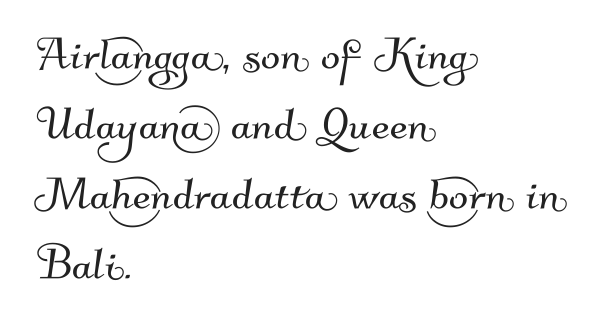
The image shows 57 px sans-serif type; set left-aligned, line spacing 1.23x, normal letter spacing, not underlined; medium stroke contrast and a small x-height.
